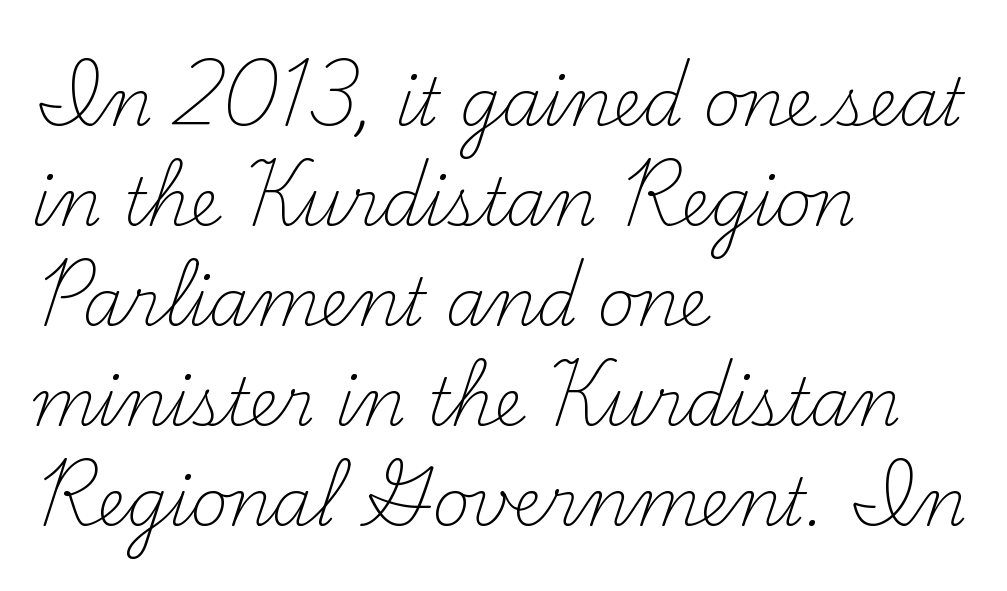
{"bold": "no", "weight": "light", "width": "normal", "stroke_contrast": "medium", "x_height": "small", "monospaced": "no", "underline": "no", "align": "left", "line_spacing": "normal", "line_spacing_ratio": 1.54, "letter_spacing": "normal", "letter_spacing_em": 0.0, "glyph_px": 65}
